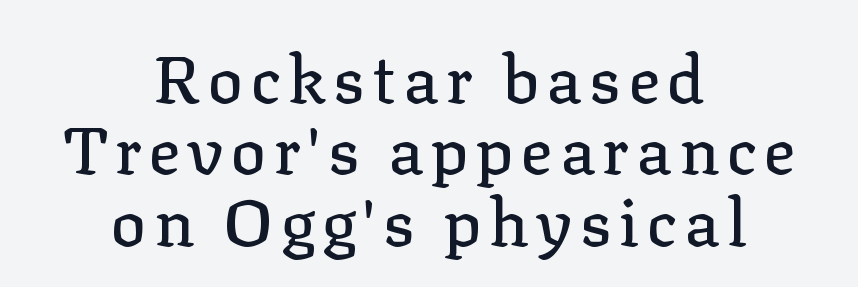
The lines in this sample share a center point and differ in where they start and stop. You can tell it's not italic because the verticals are truly vertical. A typesetter would label this face a serif. The line-height multiplier appears low, near solid setting. Descenders are the only things crossing below the line.
